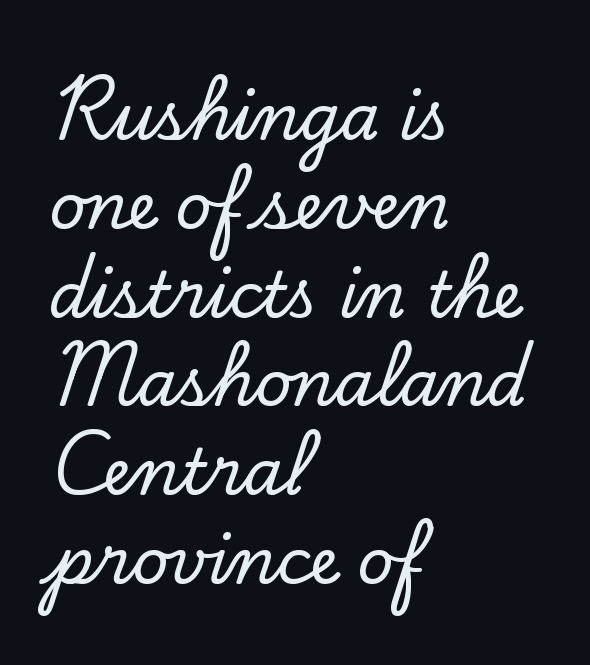
{"serif": "yes", "width": "normal", "stroke_contrast": "low", "x_height": "small", "monospaced": "no", "underline": "no", "align": "left", "line_spacing": "normal", "line_spacing_ratio": 1.41, "letter_spacing": "normal", "letter_spacing_em": 0.0, "glyph_px": 63}
